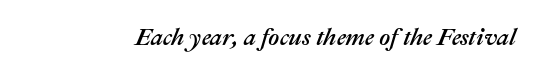
{"italic": "yes", "lean": "right", "slant_degrees": 22, "underline": "no", "letter_spacing": "normal", "letter_spacing_em": 0.0, "glyph_px": 24}
